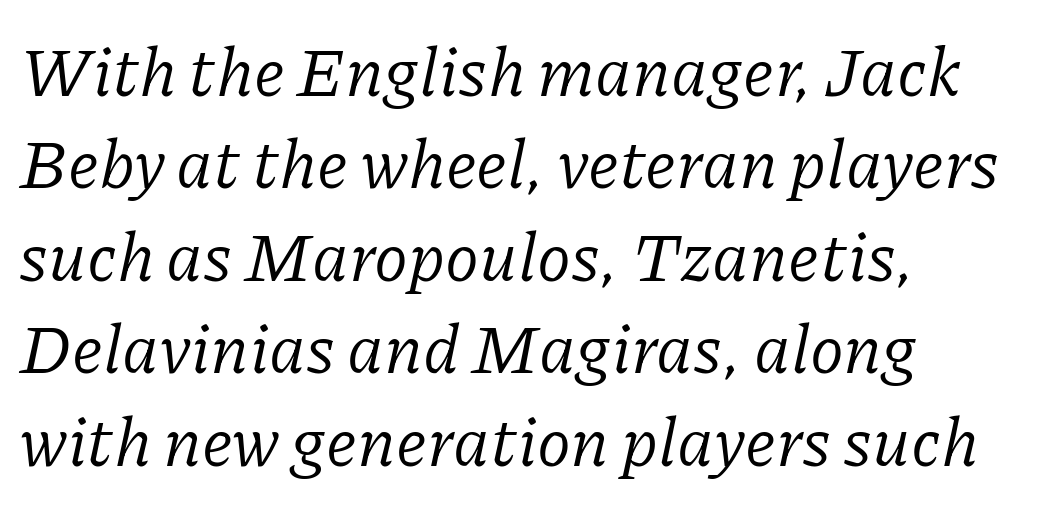
{"serif": "yes", "italic": "yes", "lean": "right", "slant_degrees": 11, "bold": "no", "weight": "regular", "width": "normal", "stroke_contrast": "low", "x_height": "medium", "monospaced": "no", "underline": "no", "align": "left", "line_spacing": "normal", "line_spacing_ratio": 1.34, "letter_spacing": "normal", "letter_spacing_em": 0.0, "glyph_px": 69}
